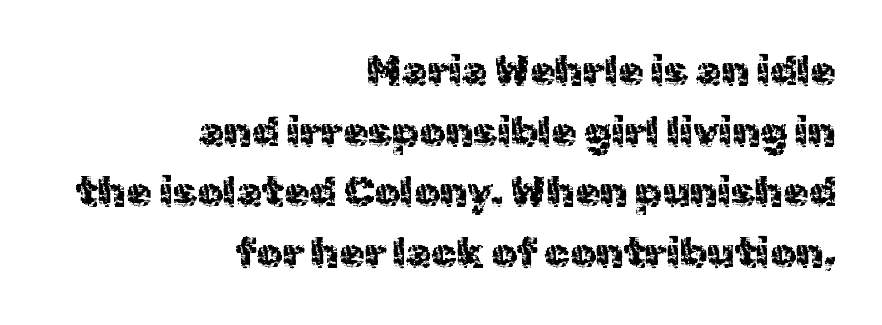
The image shows 41 px sans-serif type, upright; set right-aligned, normal line spacing (1.48x), normal letter spacing, not underlined; a medium x-height.
